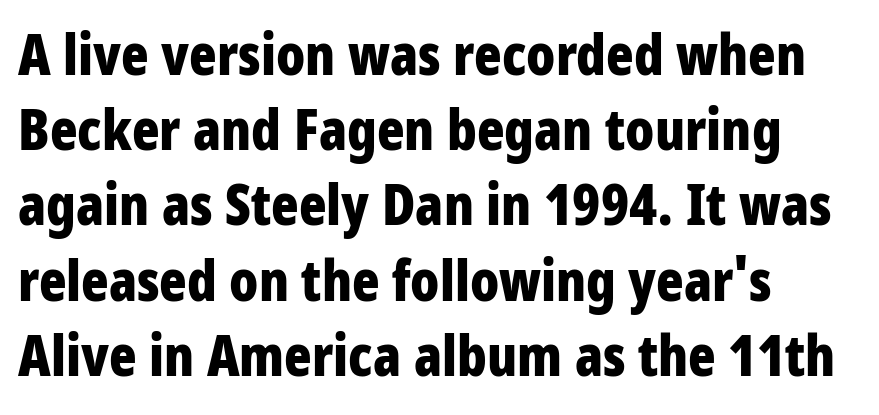
{"serif": "no", "italic": "no", "bold": "yes", "weight": "bold", "width": "condensed", "stroke_contrast": "low", "x_height": "large", "monospaced": "no", "underline": "no", "align": "left", "line_spacing": "normal", "line_spacing_ratio": 1.32, "letter_spacing": "normal", "letter_spacing_em": 0.0, "glyph_px": 57}
